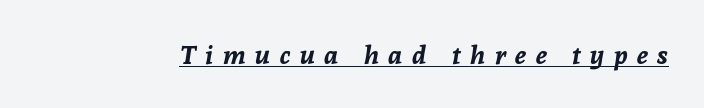
Does the lettering tilt? It does — this is italic. The rendered words wear a rule along their underside. Each glyph is drawn with heavy, bold strokes. Honestly, the letter spacing is so wide it's the main thing you notice.
